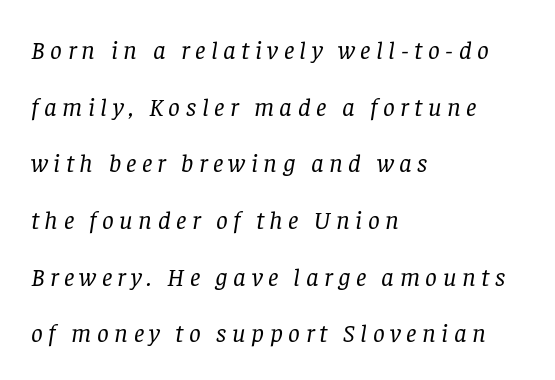
The image shows 26 px text type, italic (leaning right); set left-aligned, loose line spacing (2.18x), unusually wide letter spacing (+0.21 em), not underlined.
